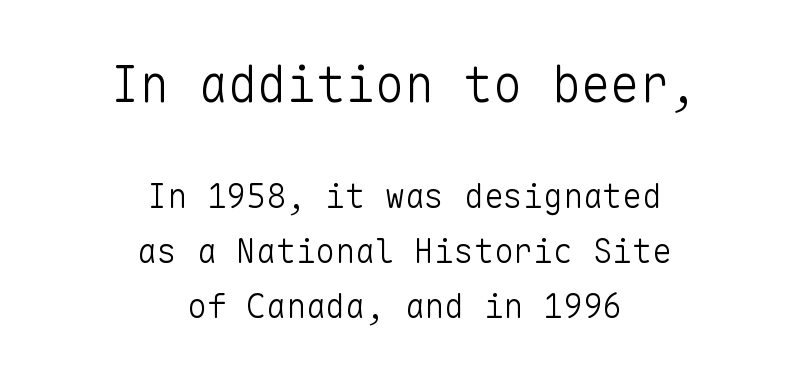
The image shows 49 px light sans-serif type, upright, monospaced; set centered, normal line spacing (1.68x), normal letter spacing, not underlined; the first (top) block is 1.48x larger; low stroke contrast and a medium x-height.
